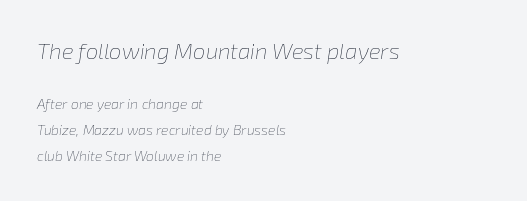
The image shows 22 px text type, italic (leaning right); set left-aligned, line spacing 1.84x, normal letter spacing, not underlined; the first (top) block is 1.57x larger.
